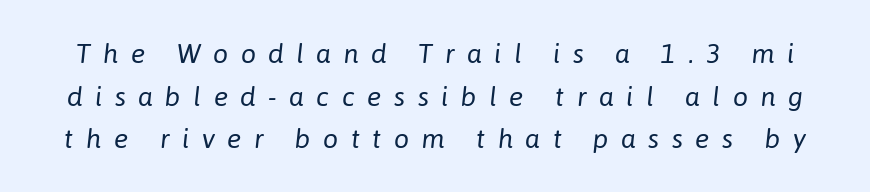
{"italic": "yes", "lean": "right", "slant_degrees": 6, "bold": "no", "underline": "no", "line_spacing": "normal", "line_spacing_ratio": 1.58, "letter_spacing": "wide", "letter_spacing_em": 0.46, "glyph_px": 27}
